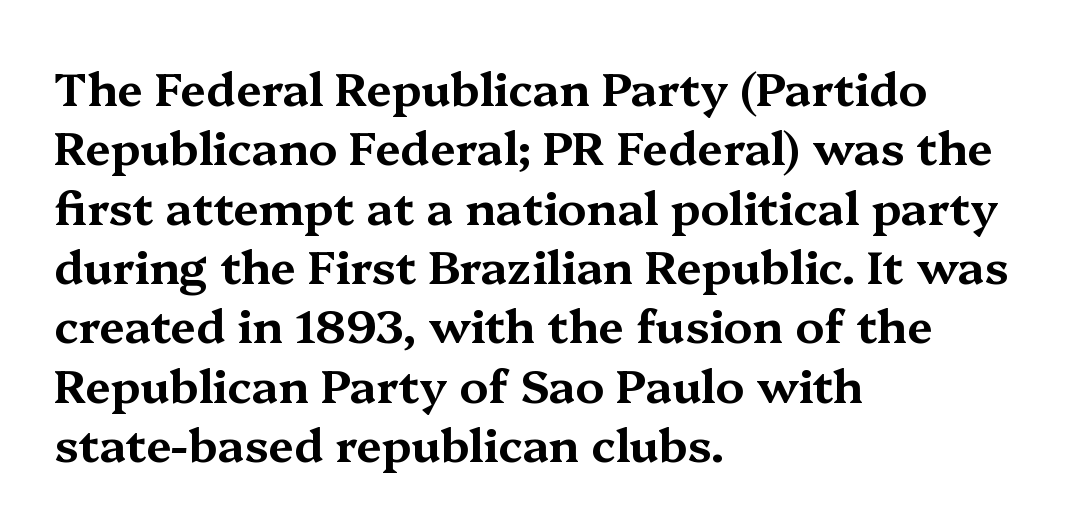
The image shows 46 px wide serif type, upright; set left-aligned, normal line spacing (1.29x), normal letter spacing, not underlined; medium stroke contrast and a medium x-height.
